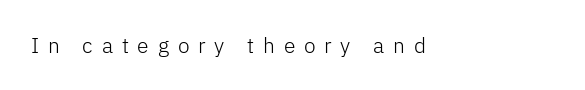
Counters stay open thanks to moderate or lighter strokes. No italicization has been applied; the sample stays upright. Letters rest on an invisible, unmarked baseline. Caption: expanded tracking, letters set apart.
